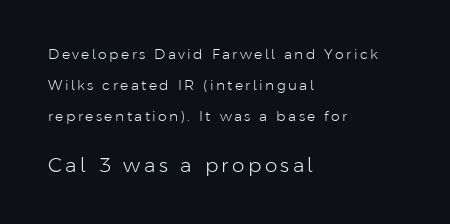
{"italic": "no", "bold": "no", "underline": "no", "align": "left", "line_spacing": "loose", "line_spacing_ratio": 2.21, "larger_block": "second", "size_ratio": 1.43, "glyph_px": 20}
